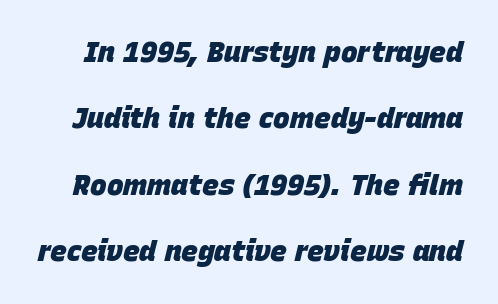
Weight: bold. A typesetter would call this proportional, since set widths differ per character. The area under the type is left untouched. The type is set solid horizontally, with unmodified tracking.
